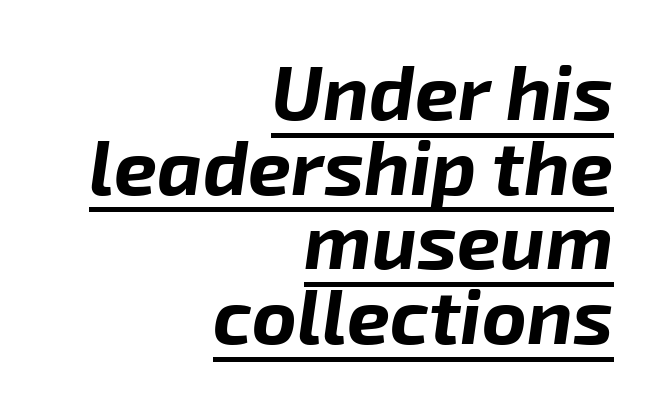
Q: Is the text bold? A: Yes.
Q: Is the text italic (slanted)? A: Yes, it leans right by about 8 degrees.
Q: Is the text underlined? A: Yes.
Q: How is the paragraph aligned? A: Right-aligned.
Q: Is the spacing between letters normal or unusually wide? A: Normal.
Q: Is the spacing between lines tight, normal or loose? A: Tight.
Q: Width (condensed, normal, or wide)? A: Normal.
Q: Stroke contrast? A: Low.
Q: x-height? A: Medium.
Q: Monospaced? A: No.
